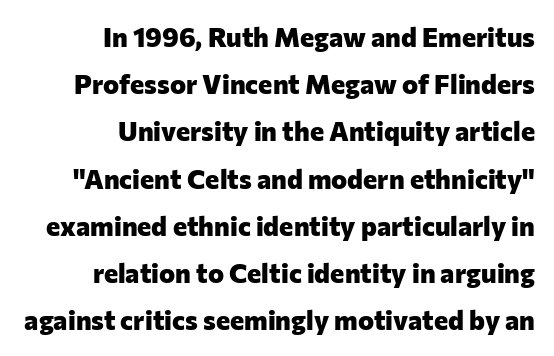
The image shows 27 px bold type, upright; set right-aligned, line spacing 1.75x, normal letter spacing, not underlined.
